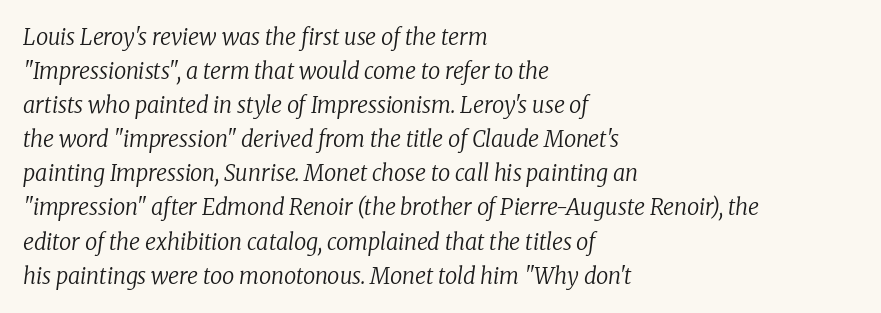
{"italic": "yes", "lean": "right", "slant_degrees": 8, "bold": "no", "underline": "no", "align": "left", "line_spacing": "normal", "line_spacing_ratio": 1.55, "letter_spacing": "normal", "letter_spacing_em": 0.0, "glyph_px": 22}
